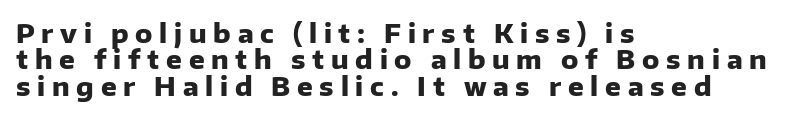
The image shows 26 px bold type, upright; set left-aligned, tight line spacing (1.01x), unusually wide letter spacing (+0.26 em), not underlined.
